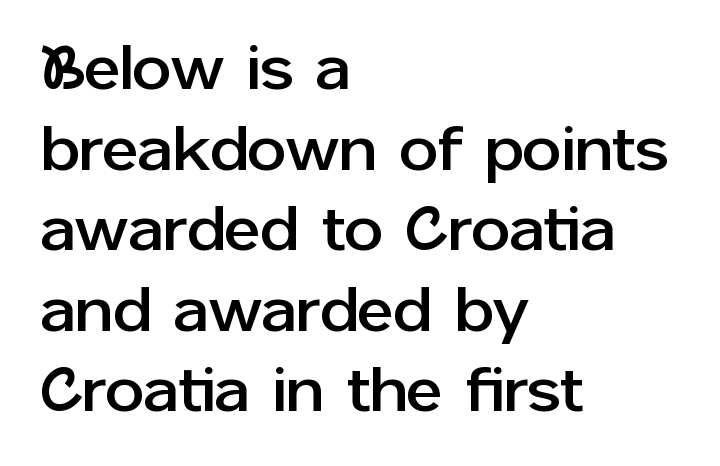
{"serif": "no", "italic": "no", "width": "normal", "stroke_contrast": "low", "x_height": "medium", "monospaced": "no", "underline": "no", "align": "left", "line_spacing": "normal", "line_spacing_ratio": 1.3, "letter_spacing": "normal", "letter_spacing_em": 0.0, "glyph_px": 62}
